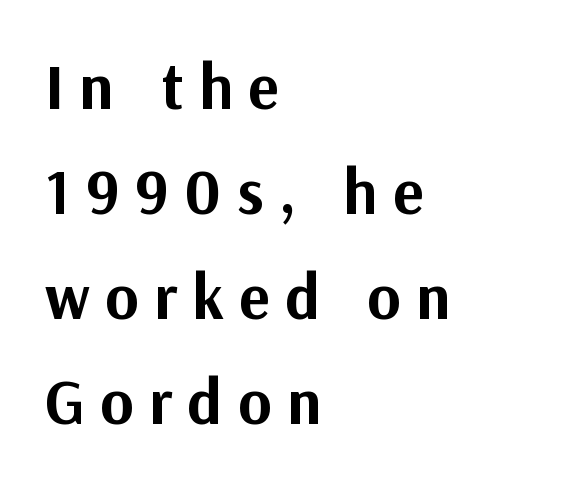
{"serif": "no", "italic": "no", "bold": "yes", "weight": "bold", "width": "normal", "stroke_contrast": "medium", "x_height": "medium", "monospaced": "no", "underline": "no", "align": "left", "line_spacing": "normal", "line_spacing_ratio": 1.64, "letter_spacing": "wide", "letter_spacing_em": 0.24, "glyph_px": 64}
